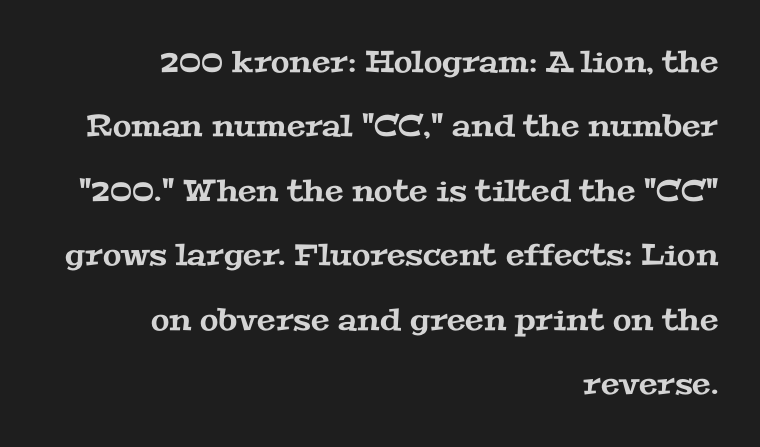
The image shows 30 px wide serif type; set right-aligned, loose line spacing (2.15x), normal letter spacing, not underlined; medium stroke contrast and a medium x-height.
